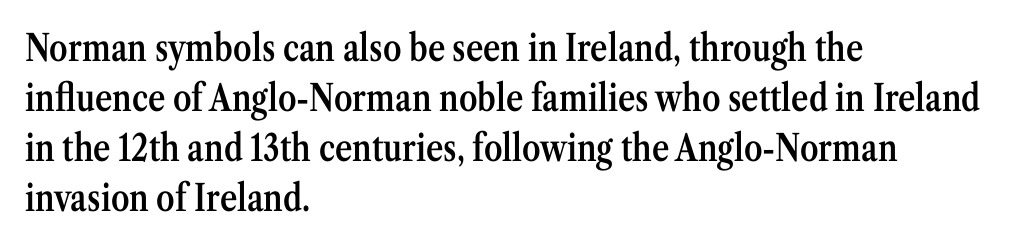
Q: Is the text bold? A: Semi-bold.
Q: Is the text italic (slanted)? A: No, it is upright.
Q: Is the typeface a serif or a sans-serif typeface? A: Serif.
Q: Is the text underlined? A: No.
Q: How is the paragraph aligned? A: Left-aligned.
Q: Is the spacing between letters normal or unusually wide? A: Normal.
Q: Is the spacing between lines tight, normal or loose? A: Normal.
Q: Width (condensed, normal, or wide)? A: Condensed.
Q: Stroke contrast? A: Medium.
Q: x-height? A: Medium.
Q: Monospaced? A: No.
